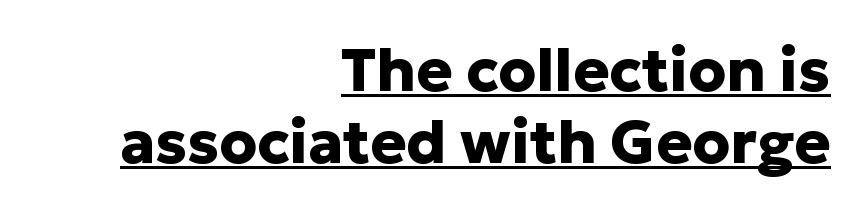
{"serif": "no", "italic": "no", "bold": "yes", "weight": "heavy", "width": "normal", "stroke_contrast": "low", "x_height": "medium", "monospaced": "no", "underline": "yes", "align": "right", "line_spacing_ratio": 1.2, "letter_spacing": "normal", "letter_spacing_em": 0.0, "glyph_px": 60}
